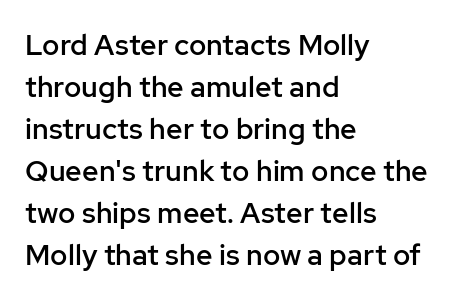
The image shows 29 px semibold sans-serif type, upright; set left-aligned, normal line spacing (1.45x), normal letter spacing, not underlined; low stroke contrast and a medium x-height.
